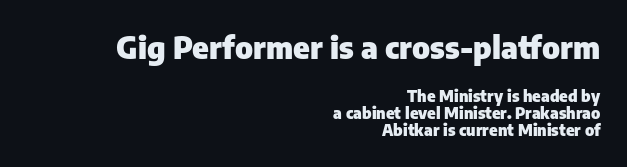
The image shows 31 px heavy sans-serif type, upright; set right-aligned, tight line spacing (1.06x), normal letter spacing, not underlined; the first (top) block is 1.94x larger; low stroke contrast and a medium x-height.
